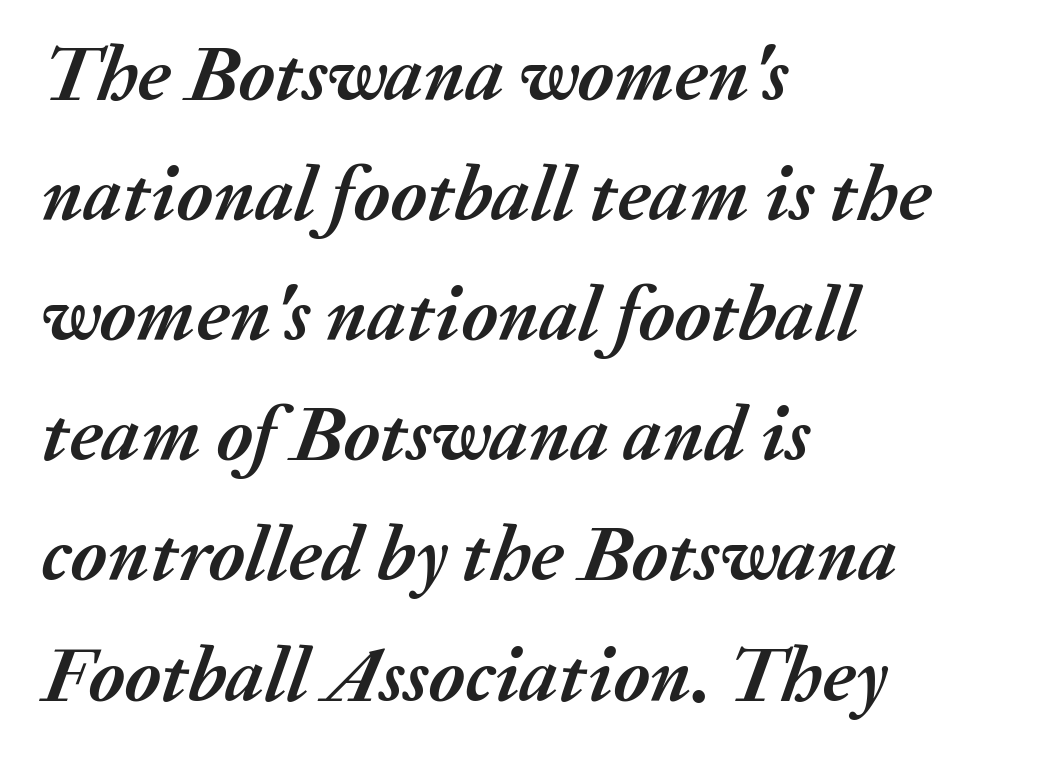
Q: Is the text bold? A: Yes.
Q: Is the text italic (slanted)? A: Yes, it leans right by about 20 degrees.
Q: Is the text underlined? A: No.
Q: How is the paragraph aligned? A: Left-aligned.
Q: Is the spacing between letters normal or unusually wide? A: Normal.
Q: Is the spacing between lines tight, normal or loose? A: Normal.
Q: Width (condensed, normal, or wide)? A: Normal.
Q: Stroke contrast? A: Medium.
Q: x-height? A: Medium.
Q: Monospaced? A: No.
